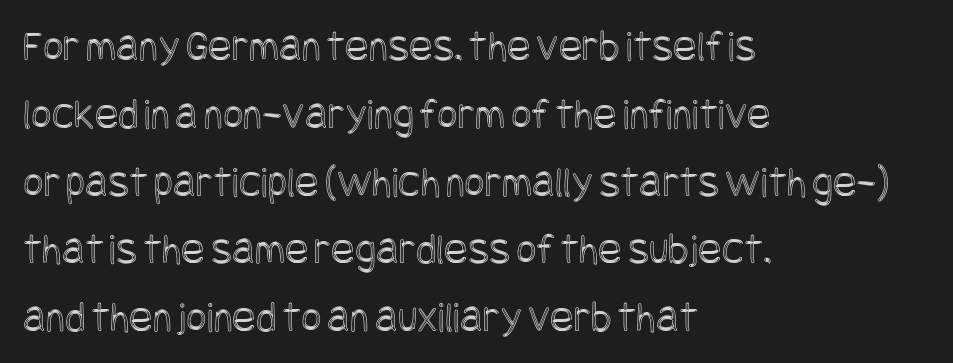
The paragraph has a hard left edge and a soft right edge. A normal amount of white space separates one row of letters from the next. Short note: letters normally spaced. The lettering stays uniformly vertical, giving the passage a roman look. Check under the words: just untouched page.
